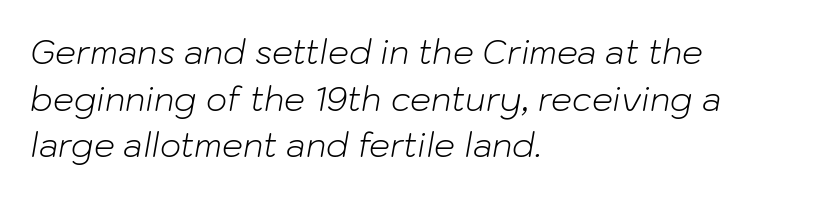
These lines are rendered in a variable-pitch font. Counters stay open thanks to moderate or lighter strokes. Does the lettering tilt? It does — this is italic. Default kerning and tracking; the words read as compact shapes. The string is rendered with underlining switched off. Does the leading feel generous? No, just average.
